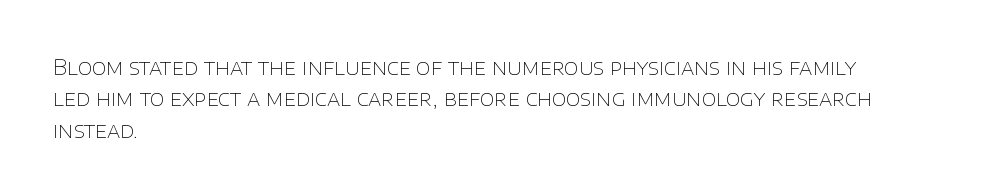
Q: Is the text bold? A: No.
Q: Is the text italic (slanted)? A: No, it is upright.
Q: Is the text underlined? A: No.
Q: How is the paragraph aligned? A: Left-aligned.
Q: Is the spacing between letters normal or unusually wide? A: Normal.
Q: Is the spacing between lines tight, normal or loose? A: Normal.
